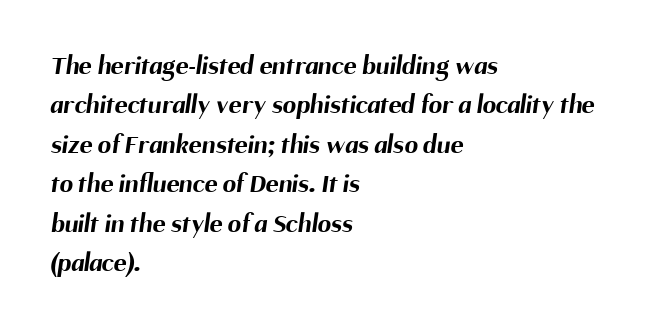
The space between consecutive lines is moderate. The space beneath each line is pristine and unruled. Inter-character spacing is left at the font's built-in metrics. The rendering anchors every line to the left-hand side.
